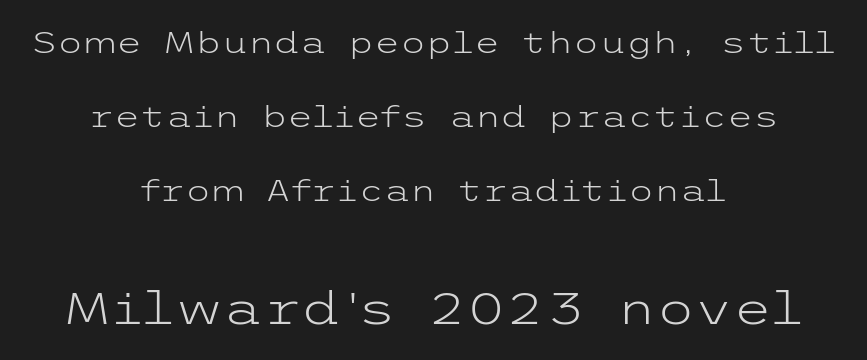
{"serif": "no", "italic": "no", "bold": "no", "weight": "light", "width": "wide", "stroke_contrast": "low", "x_height": "medium", "underline": "no", "align": "center", "line_spacing": "loose", "line_spacing_ratio": 2.46, "letter_spacing": "normal", "letter_spacing_em": 0.0, "larger_block": "second", "size_ratio": 1.5, "glyph_px": 45}
